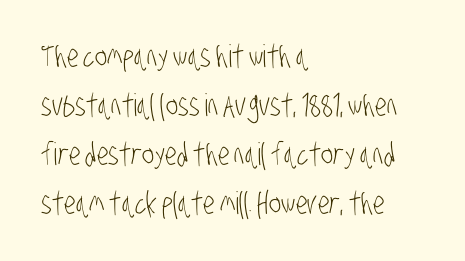
Whoever set this chose a conventional vertical rhythm. Type without underlining. The rag falls on the right side of this text block. In terms of letterspacing, this is plain default setting.
